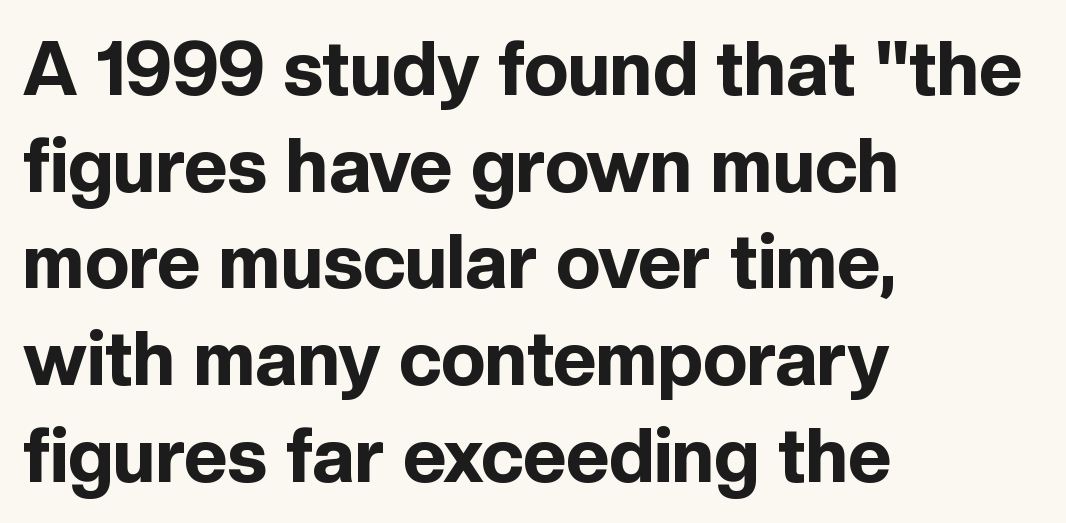
Q: Is the text bold? A: Yes.
Q: Is the text italic (slanted)? A: No, it is upright.
Q: Is the typeface a serif or a sans-serif typeface? A: Sans-serif.
Q: Is the text underlined? A: No.
Q: How is the paragraph aligned? A: Left-aligned.
Q: Is the spacing between letters normal or unusually wide? A: Normal.
Q: Is the spacing between lines tight, normal or loose? A: Normal.
Q: Width (condensed, normal, or wide)? A: Normal.
Q: x-height? A: Medium.
Q: Monospaced? A: No.
